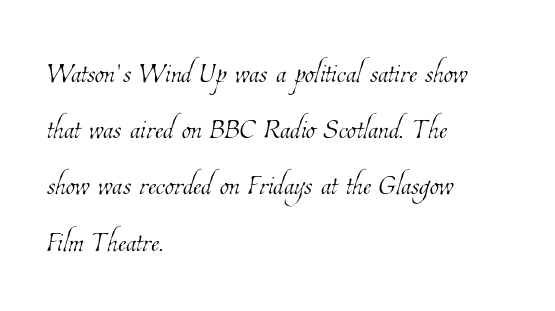
{"bold": "no", "weight": "thin", "width": "condensed", "stroke_contrast": "low", "x_height": "medium", "monospaced": "no", "underline": "no", "align": "left", "line_spacing": "normal", "line_spacing_ratio": 1.48, "letter_spacing": "normal", "letter_spacing_em": 0.0, "glyph_px": 38}
